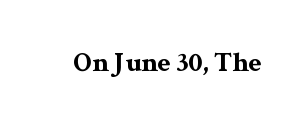
{"serif": "yes", "italic": "no", "bold": "yes", "weight": "bold", "width": "wide", "stroke_contrast": "medium", "x_height": "medium", "monospaced": "no", "underline": "no", "letter_spacing": "normal", "letter_spacing_em": 0.0, "glyph_px": 28}
